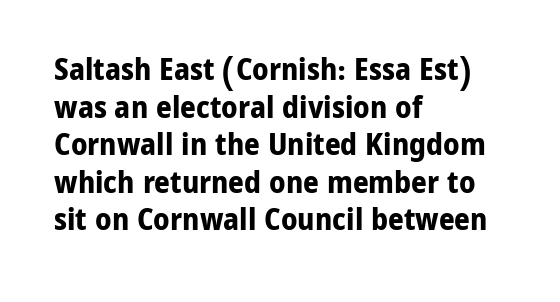
Q: Is the text bold? A: Yes.
Q: Is the text italic (slanted)? A: No, it is upright.
Q: Is the typeface a serif or a sans-serif typeface? A: Sans-serif.
Q: Is the text underlined? A: No.
Q: How is the paragraph aligned? A: Left-aligned.
Q: Is the spacing between letters normal or unusually wide? A: Normal.
Q: Width (condensed, normal, or wide)? A: Normal.
Q: Stroke contrast? A: Low.
Q: x-height? A: Medium.
Q: Monospaced? A: No.
